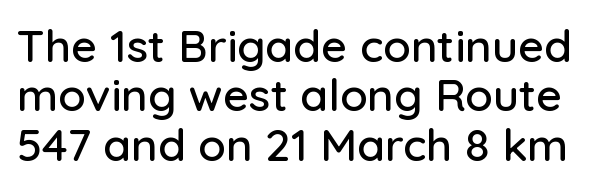
The image shows 45 px sans-serif type, upright; set tight line spacing (1.1x), normal letter spacing, not underlined; low stroke contrast and a medium x-height.
